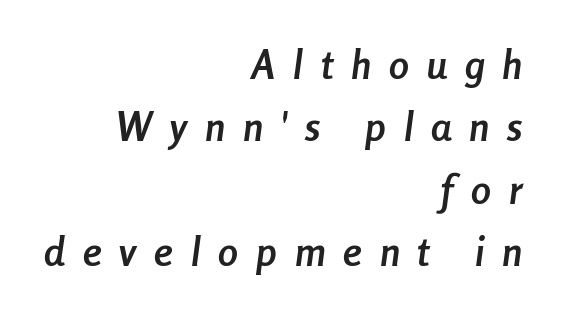
{"italic": "yes", "lean": "right", "slant_degrees": 8, "bold": "yes", "weight": "semibold", "width": "condensed", "stroke_contrast": "low", "x_height": "medium", "monospaced": "no", "underline": "no", "align": "right", "line_spacing": "normal", "line_spacing_ratio": 1.56, "letter_spacing": "wide", "letter_spacing_em": 0.45, "glyph_px": 40}
